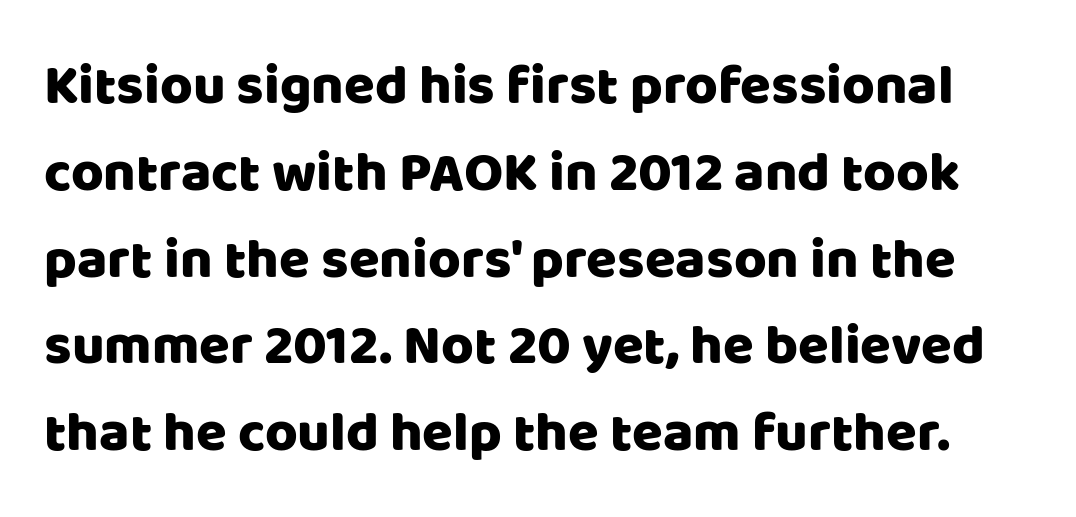
The image shows 56 px sans-serif type, upright; set normal line spacing (1.55x), normal letter spacing, not underlined; low stroke contrast and a large x-height.
